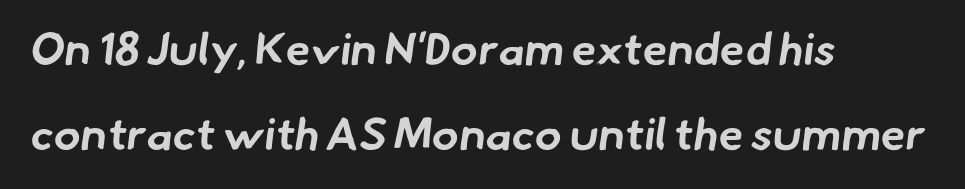
{"serif": "no", "bold": "yes", "weight": "bold", "width": "normal", "stroke_contrast": "low", "x_height": "small", "monospaced": "no", "underline": "no", "align": "left", "line_spacing": "loose", "line_spacing_ratio": 1.9, "letter_spacing": "normal", "letter_spacing_em": 0.0, "glyph_px": 45}
